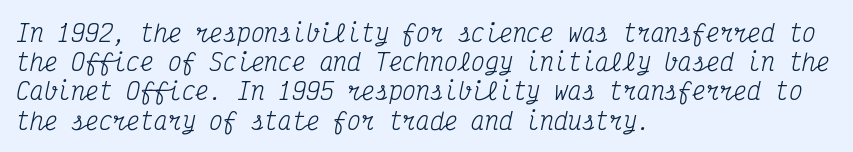
Q: Is the text bold? A: No.
Q: Is the text italic (slanted)? A: Yes, it leans right by about 12 degrees.
Q: Is the text underlined? A: No.
Q: How is the paragraph aligned? A: Left-aligned.
Q: Is the spacing between letters normal or unusually wide? A: Normal.
Q: Is the spacing between lines tight, normal or loose? A: Normal.
